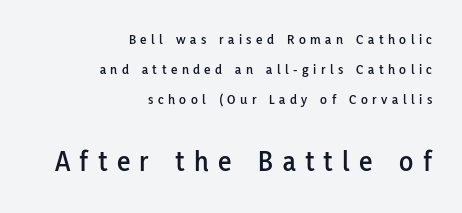
Q: Is the text italic (slanted)? A: No, it is upright.
Q: Is the typeface a serif or a sans-serif typeface? A: Sans-serif.
Q: Is the text underlined? A: No.
Q: How is the paragraph aligned? A: Right-aligned.
Q: Is the spacing between letters normal or unusually wide? A: Unusually wide.
Q: Is the spacing between lines tight, normal or loose? A: Loose.
Q: Which block of text is set in a larger size, the first (top) or the second (bottom)? A: The second (bottom) one.
Q: Width (condensed, normal, or wide)? A: Normal.
Q: Stroke contrast? A: Low.
Q: x-height? A: Medium.
Q: Monospaced? A: No.
